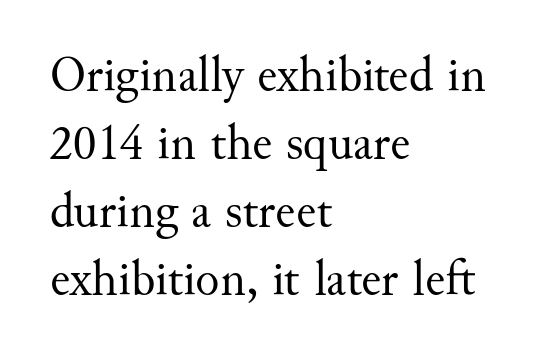
Q: Is the text bold? A: No.
Q: Is the text italic (slanted)? A: No, it is upright.
Q: Is the typeface a serif or a sans-serif typeface? A: Serif.
Q: Is the text underlined? A: No.
Q: How is the paragraph aligned? A: Left-aligned.
Q: Is the spacing between letters normal or unusually wide? A: Normal.
Q: Is the spacing between lines tight, normal or loose? A: Normal.
Q: Width (condensed, normal, or wide)? A: Normal.
Q: Stroke contrast? A: Medium.
Q: x-height? A: Small.
Q: Monospaced? A: No.
